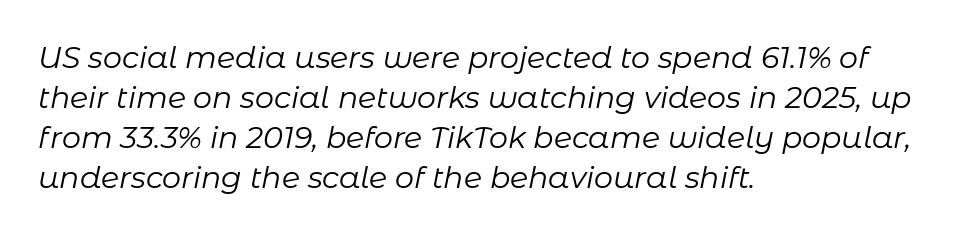
{"italic": "yes", "lean": "right", "slant_degrees": 11, "bold": "no", "weight": "regular", "width": "normal", "stroke_contrast": "low", "x_height": "medium", "monospaced": "no", "underline": "no", "align": "left", "line_spacing": "normal", "line_spacing_ratio": 1.33, "letter_spacing": "normal", "letter_spacing_em": 0.0, "glyph_px": 30}
